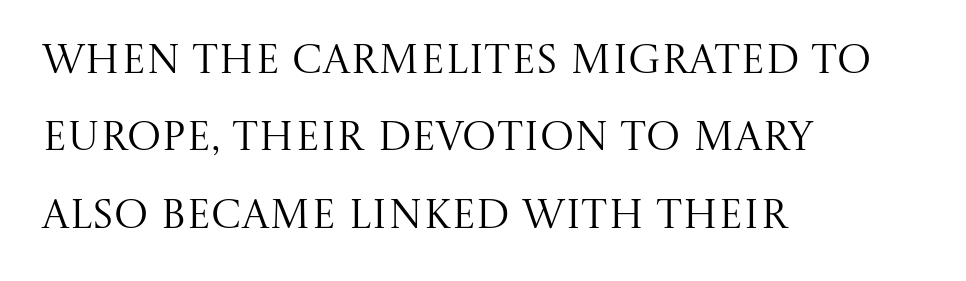
{"serif": "yes", "italic": "no", "bold": "no", "weight": "regular", "width": "normal", "stroke_contrast": "medium", "x_height": "large", "monospaced": "no", "underline": "no", "align": "left", "line_spacing_ratio": 1.89, "letter_spacing": "normal", "letter_spacing_em": 0.0, "glyph_px": 41}
